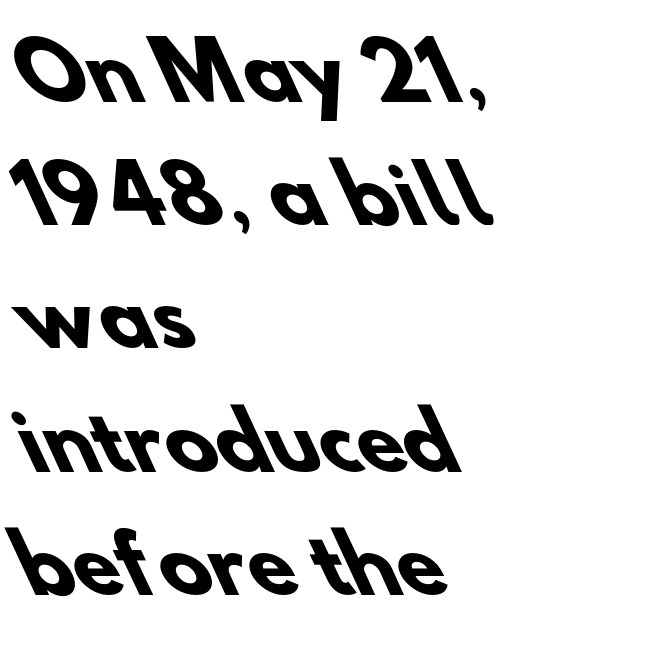
The image shows 77 px heavy sans-serif type; set left-aligned, normal line spacing (1.6x), normal letter spacing, not underlined; low stroke contrast and a small x-height.
